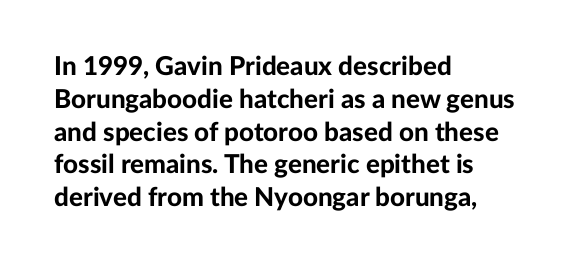
Q: Is the text bold? A: Yes.
Q: Is the text italic (slanted)? A: No, it is upright.
Q: Is the text underlined? A: No.
Q: How is the paragraph aligned? A: Left-aligned.
Q: Is the spacing between letters normal or unusually wide? A: Normal.
Q: Is the spacing between lines tight, normal or loose? A: Normal.
